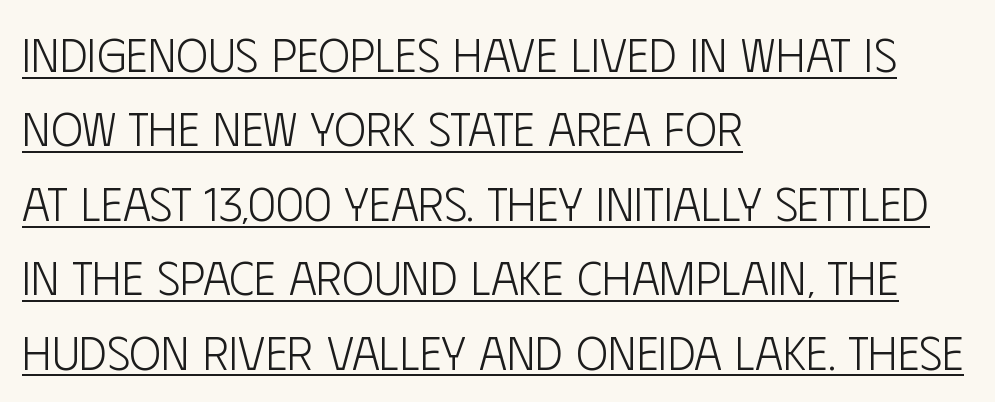
The image shows 48 px light, condensed sans-serif type, upright; set left-aligned, normal line spacing (1.55x), normal letter spacing, underlined; low stroke contrast and a large x-height.
